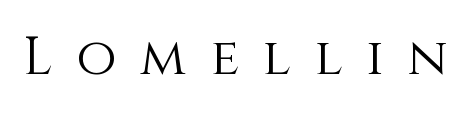
{"italic": "no", "bold": "no", "weight": "light", "width": "normal", "x_height": "large", "monospaced": "no", "underline": "no", "letter_spacing": "wide", "letter_spacing_em": 0.46, "glyph_px": 52}
